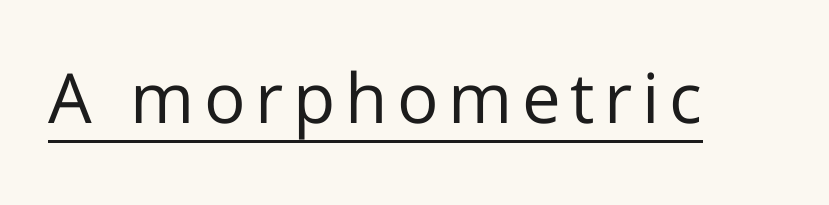
Q: Is the text bold? A: No.
Q: Is the text italic (slanted)? A: No, it is upright.
Q: Is the typeface a serif or a sans-serif typeface? A: Sans-serif.
Q: Is the text underlined? A: Yes.
Q: Width (condensed, normal, or wide)? A: Normal.
Q: Stroke contrast? A: Low.
Q: x-height? A: Medium.
Q: Monospaced? A: No.
